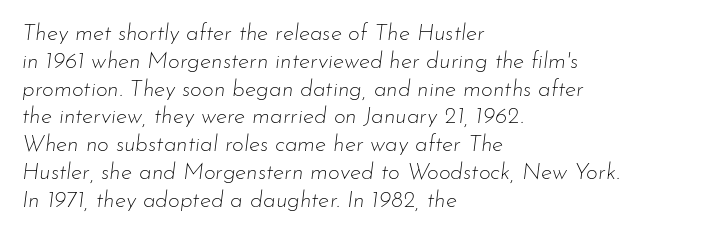
Descenders hang freely into open space. Rendered with sloped, italic letterforms. Here the glyphs are tracked normally, forming tight word shapes. The cut favours lightness, reaching ordinary text weight at its darkest. The text block is weighted toward the left margin, trailing off unevenly rightward.
